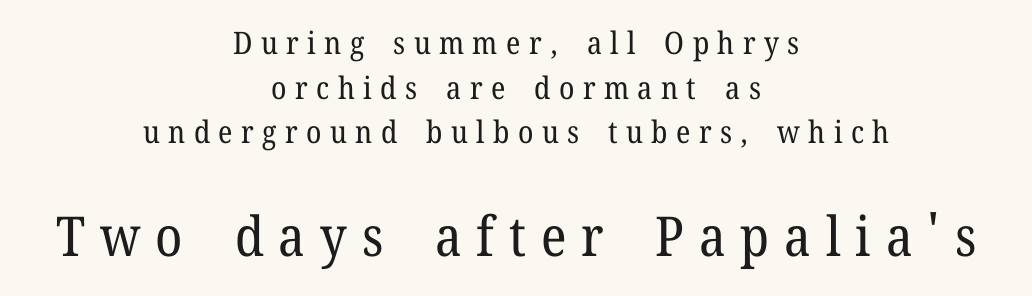
{"serif": "yes", "italic": "no", "bold": "no", "weight": "regular", "width": "normal", "stroke_contrast": "low", "x_height": "medium", "monospaced": "no", "underline": "no", "align": "center", "line_spacing": "normal", "line_spacing_ratio": 1.44, "letter_spacing": "wide", "letter_spacing_em": 0.27, "larger_block": "second", "size_ratio": 1.77, "glyph_px": 55}
